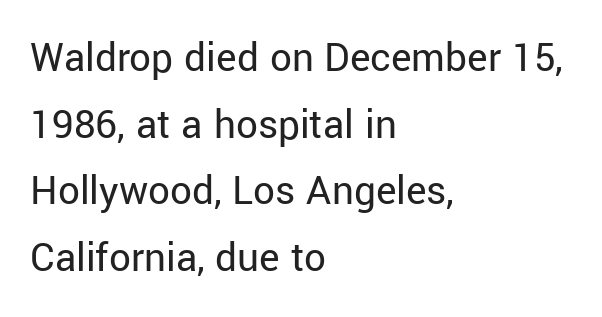
Nothing sits at the stroke ends, so this counts as sans-serif. The letters advance in unequal steps, a hallmark of proportional type. Here the glyphs are tracked normally, forming tight word shapes. The lettering stays uniformly vertical, giving the passage a roman look. The face looks like a standard text weight, possibly lighter. This rendering uses left alignment, leaving the right contour irregular.
